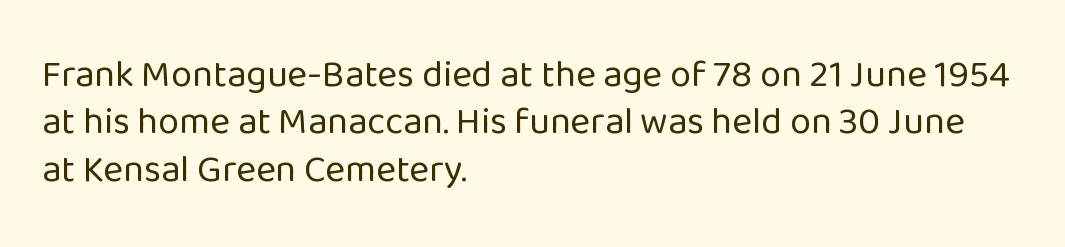
{"serif": "no", "italic": "no", "bold": "no", "weight": "regular", "width": "normal", "stroke_contrast": "low", "x_height": "medium", "monospaced": "no", "underline": "no", "align": "left", "line_spacing": "normal", "line_spacing_ratio": 1.25, "letter_spacing": "normal", "letter_spacing_em": 0.0, "glyph_px": 38}
